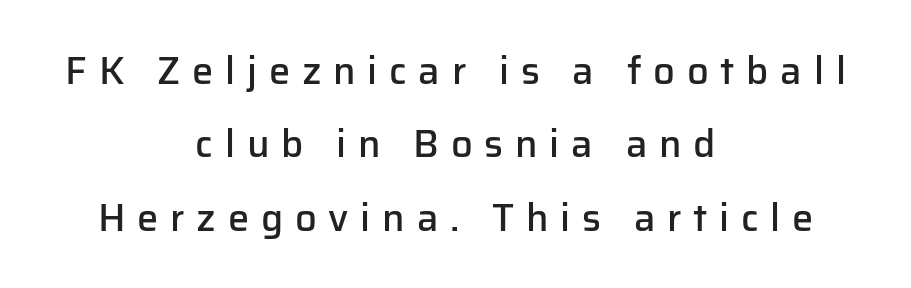
{"serif": "no", "italic": "no", "bold": "semi", "weight": "semibold", "width": "normal", "stroke_contrast": "low", "x_height": "medium", "monospaced": "no", "underline": "no", "align": "center", "line_spacing": "loose", "line_spacing_ratio": 1.93, "letter_spacing": "wide", "letter_spacing_em": 0.31, "glyph_px": 38}
